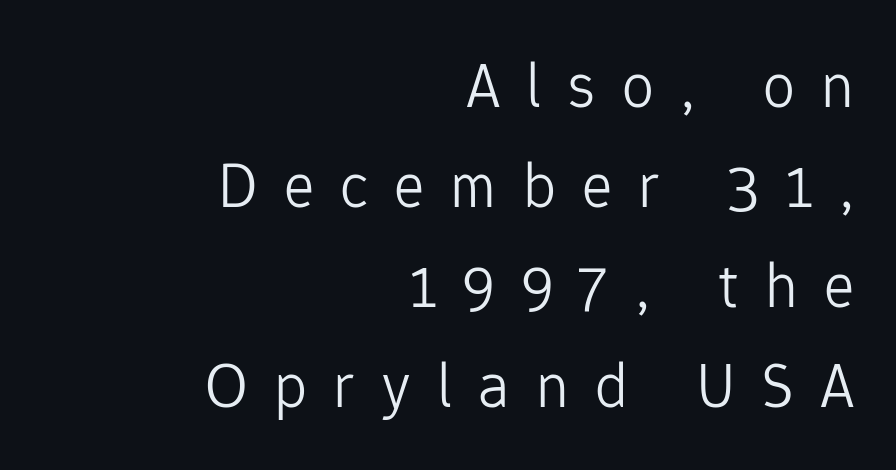
It's the straight-up-and-down kind of type. Line spacing here is normal. The letters look calm and open, with moderate or lighter stems. The foot of each line stays bare and open. Students, note that the glyphs here are deliberately spaced far apart. This sample uses a sans-serif face.
